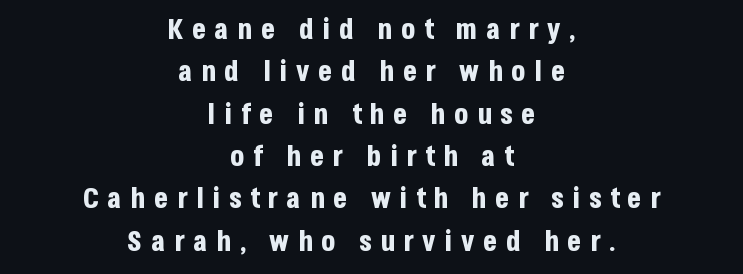
{"serif": "no", "italic": "no", "bold": "yes", "weight": "bold", "width": "condensed", "stroke_contrast": "low", "x_height": "large", "monospaced": "no", "underline": "no", "align": "center", "line_spacing": "normal", "line_spacing_ratio": 1.46, "letter_spacing": "wide", "letter_spacing_em": 0.29, "glyph_px": 29}
